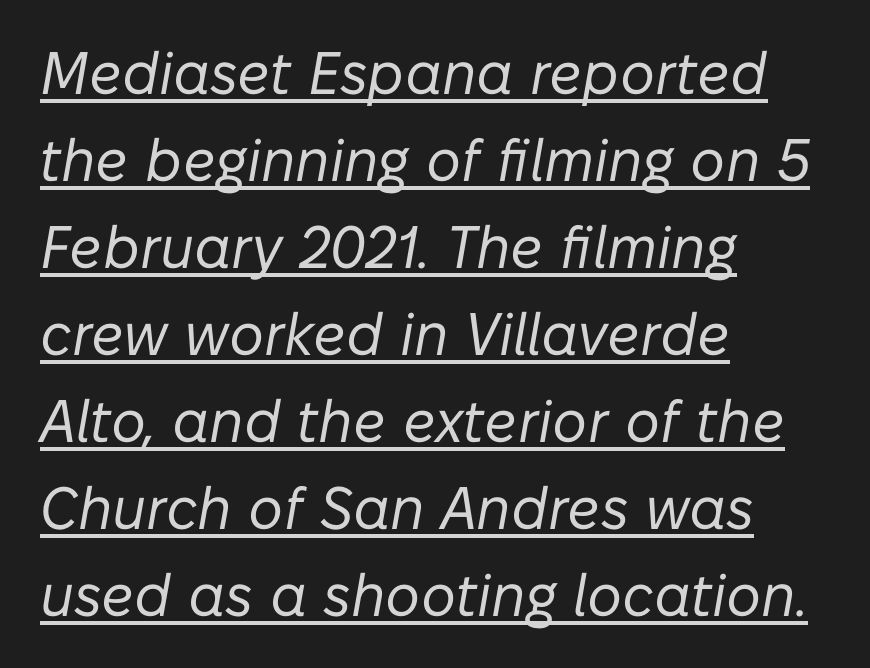
All the whitespace from short lines collects on the right. Emphasis is given by a line drawn under the lettering. In terms of posture, this sample is oblique. Letters have the restrained weight of plain body copy at most.
